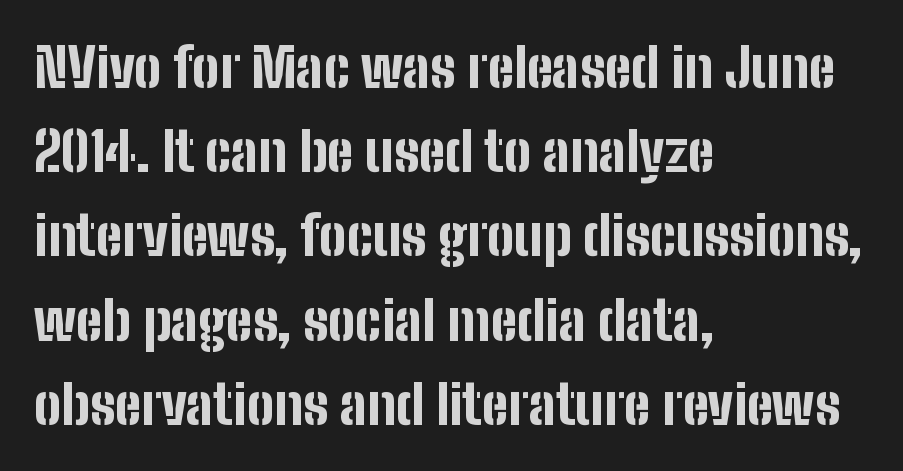
{"serif": "no", "italic": "no", "bold": "yes", "weight": "bold", "width": "condensed", "stroke_contrast": "low", "x_height": "medium", "monospaced": "no", "underline": "no", "align": "left", "line_spacing": "normal", "line_spacing_ratio": 1.56, "letter_spacing": "normal", "letter_spacing_em": 0.0, "glyph_px": 54}
